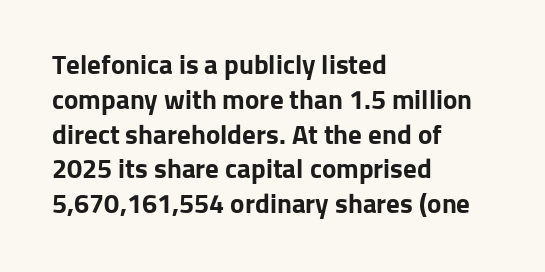
The words here are not underlined. Style check: upright. Typesetter's note: full bold, strokes at maximum text heaviness. Left-aligned paragraph, ragged on the right. One glance says typical: line gaps are just what's usual. Look at the tracking — it's just the regular setting, nothing added.
